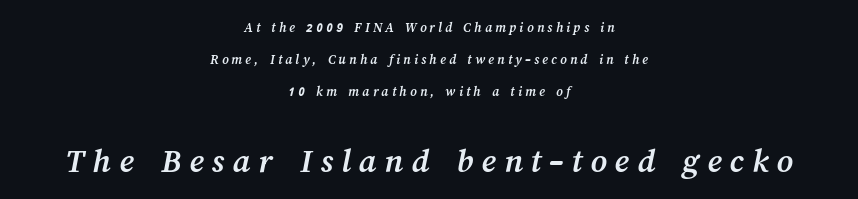
The image shows 35 px semibold type; set centered, loose line spacing (2.28x), unusually wide letter spacing (+0.23 em), not underlined; the second (bottom) block is 2.5x larger; medium stroke contrast and a medium x-height.
